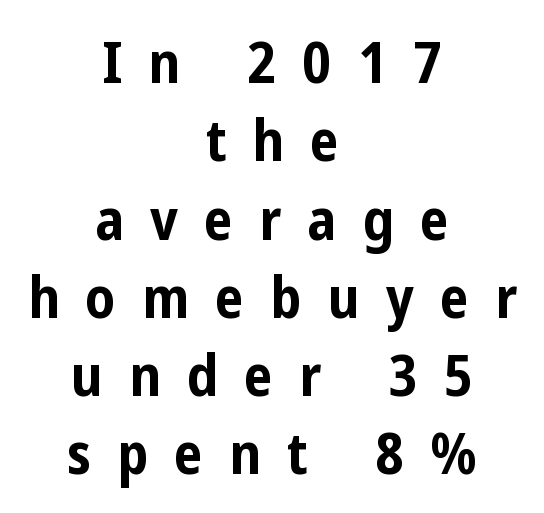
{"serif": "no", "italic": "no", "bold": "yes", "weight": "bold", "width": "condensed", "stroke_contrast": "low", "x_height": "medium", "monospaced": "no", "underline": "no", "align": "center", "line_spacing": "normal", "line_spacing_ratio": 1.35, "letter_spacing": "wide", "letter_spacing_em": 0.45, "glyph_px": 58}
